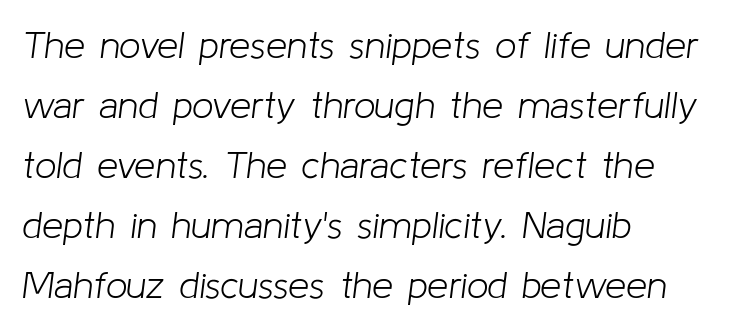
{"italic": "yes", "lean": "right", "slant_degrees": 8, "bold": "no", "weight": "light", "width": "normal", "stroke_contrast": "low", "x_height": "medium", "monospaced": "no", "underline": "no", "align": "left", "line_spacing": "normal", "line_spacing_ratio": 1.58, "letter_spacing": "normal", "letter_spacing_em": 0.0, "glyph_px": 38}
